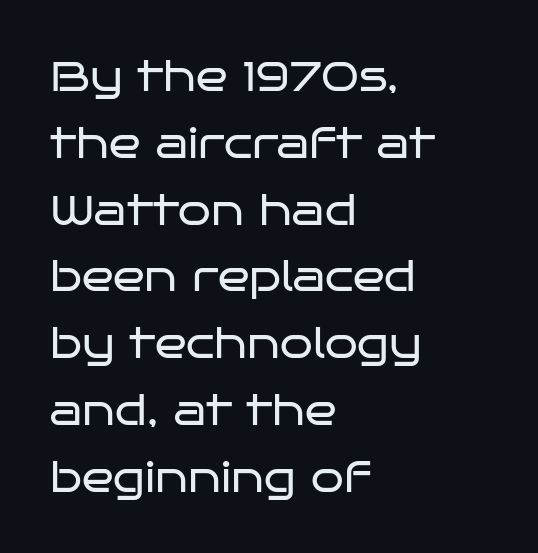
The rendering shows plain stroke endings on the letterforms — a sans-serif design. Underlining? Definitely not there. The passage shown is typed in a proportional face where columns would drift. These glyphs show unthickened strokes, regular width or finer. A student would call this left alignment; a typographer would say flush left, rag right.
